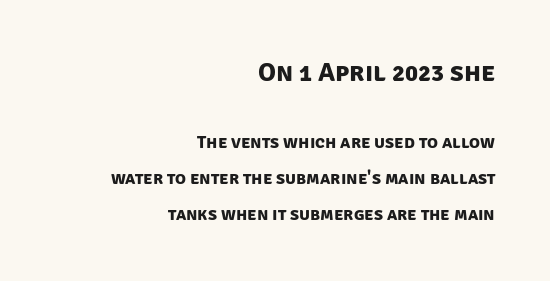
{"bold": "yes", "underline": "no", "align": "right", "line_spacing": "loose", "line_spacing_ratio": 2.0, "letter_spacing": "normal", "letter_spacing_em": 0.0, "larger_block": "first", "size_ratio": 1.5, "glyph_px": 27}
